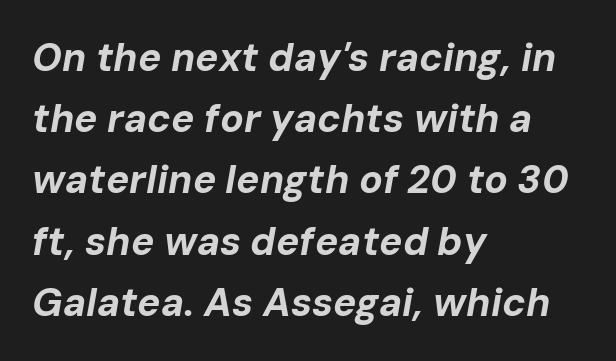
{"italic": "yes", "lean": "right", "slant_degrees": 10, "bold": "yes", "weight": "bold", "width": "normal", "stroke_contrast": "low", "x_height": "medium", "monospaced": "no", "underline": "no", "align": "left", "line_spacing": "normal", "line_spacing_ratio": 1.57, "letter_spacing": "normal", "letter_spacing_em": 0.0, "glyph_px": 39}
